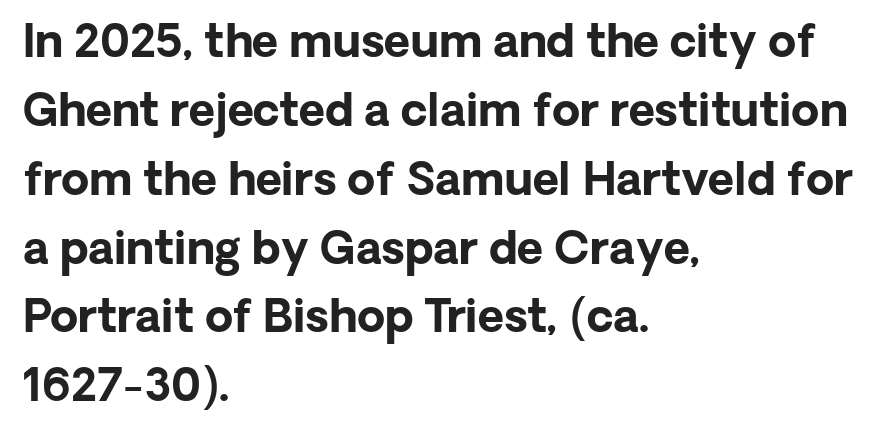
Q: Is the text bold? A: Yes.
Q: Is the text italic (slanted)? A: No, it is upright.
Q: Is the typeface a serif or a sans-serif typeface? A: Sans-serif.
Q: Is the text underlined? A: No.
Q: How is the paragraph aligned? A: Left-aligned.
Q: Is the spacing between letters normal or unusually wide? A: Normal.
Q: Is the spacing between lines tight, normal or loose? A: Normal.
Q: Width (condensed, normal, or wide)? A: Normal.
Q: Stroke contrast? A: Low.
Q: x-height? A: Medium.
Q: Monospaced? A: No.
